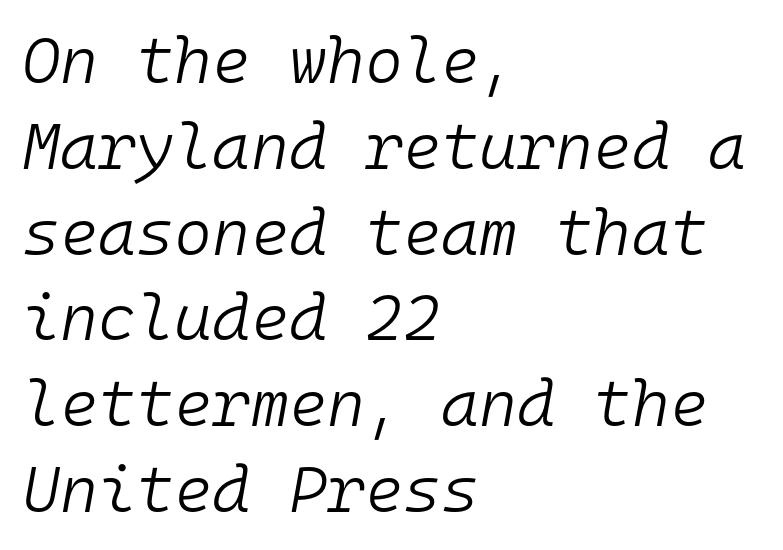
The image shows 65 px light type, italic (leaning right), monospaced; set left-aligned, normal line spacing (1.32x), normal letter spacing, not underlined; low stroke contrast and a medium x-height.
